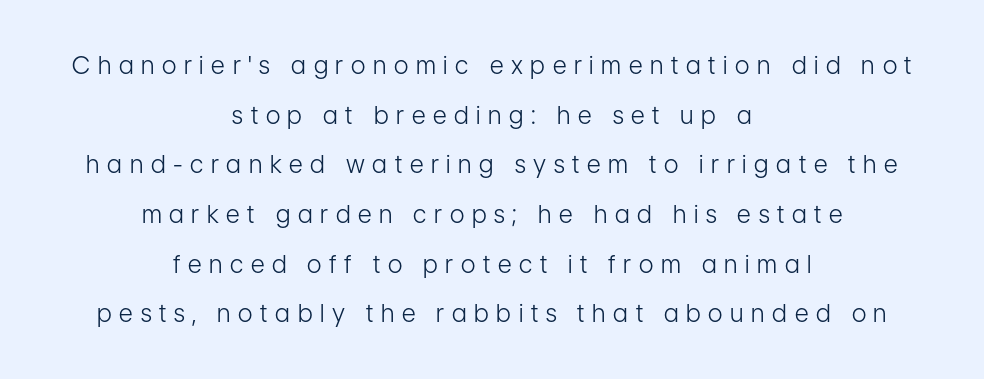
Q: Is the text bold? A: No.
Q: Is the text italic (slanted)? A: No, it is upright.
Q: Is the text underlined? A: No.
Q: How is the paragraph aligned? A: Centered.
Q: Is the spacing between letters normal or unusually wide? A: Unusually wide.
Q: Is the spacing between lines tight, normal or loose? A: Loose.
